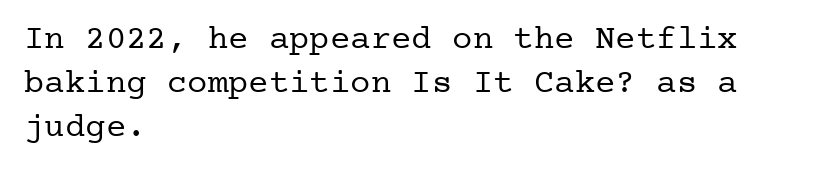
Q: Is the text bold? A: No.
Q: Is the text italic (slanted)? A: No, it is upright.
Q: Is the typeface a serif or a sans-serif typeface? A: Serif.
Q: Is the text underlined? A: No.
Q: How is the paragraph aligned? A: Left-aligned.
Q: Is the spacing between letters normal or unusually wide? A: Normal.
Q: Is the spacing between lines tight, normal or loose? A: Normal.
Q: Width (condensed, normal, or wide)? A: Normal.
Q: Stroke contrast? A: Low.
Q: x-height? A: Medium.
